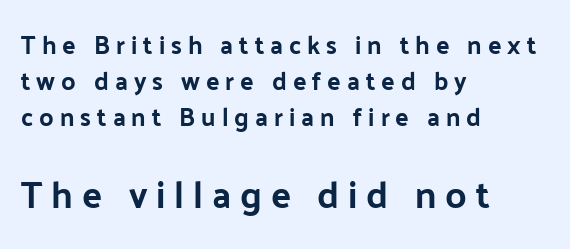
The strip under each line holds only bare page. Is the type bold? Yes — the strokes are clearly thick and heavy. Are there feet on the stems? There aren't — it's a sans. The rendering enlarges the type as you move from the upper chunk to the lower. Honestly, the row spacing looks completely unremarkable. These lines are set flush left with a ragged right edge.
